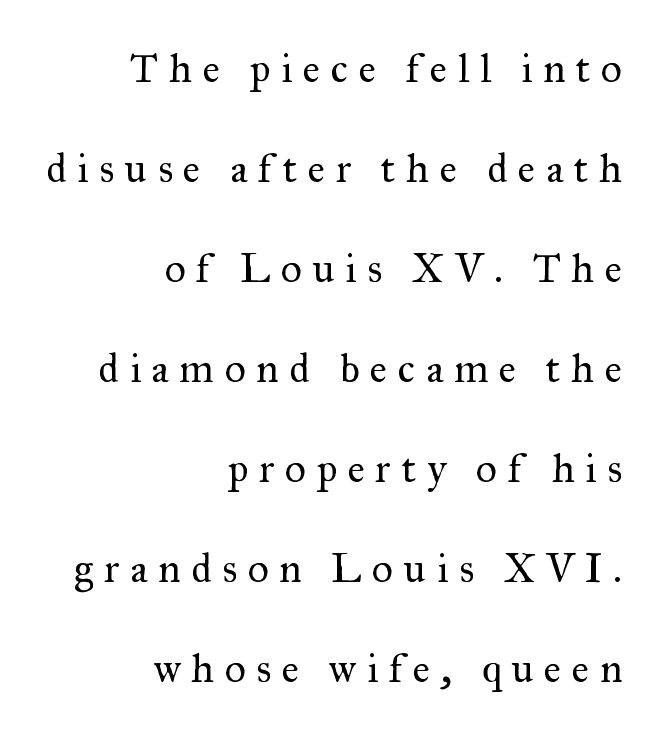
The image shows 41 px regular-weight serif type, upright; set right-aligned, loose line spacing (2.44x), unusually wide letter spacing (+0.26 em), not underlined; medium stroke contrast and a small x-height.
